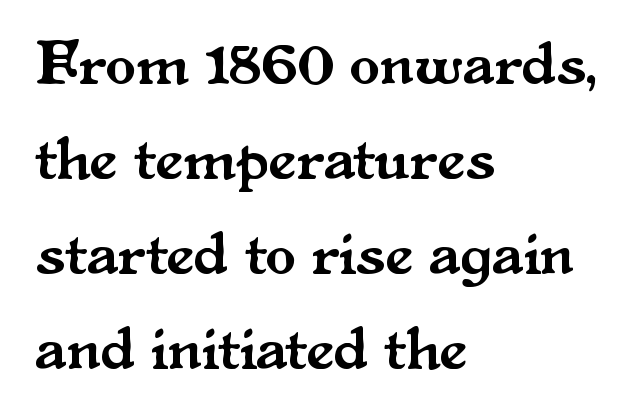
{"serif": "yes", "italic": "no", "width": "normal", "stroke_contrast": "medium", "x_height": "small", "monospaced": "no", "underline": "no", "align": "left", "line_spacing": "normal", "line_spacing_ratio": 1.53, "letter_spacing": "normal", "letter_spacing_em": 0.0, "glyph_px": 62}
